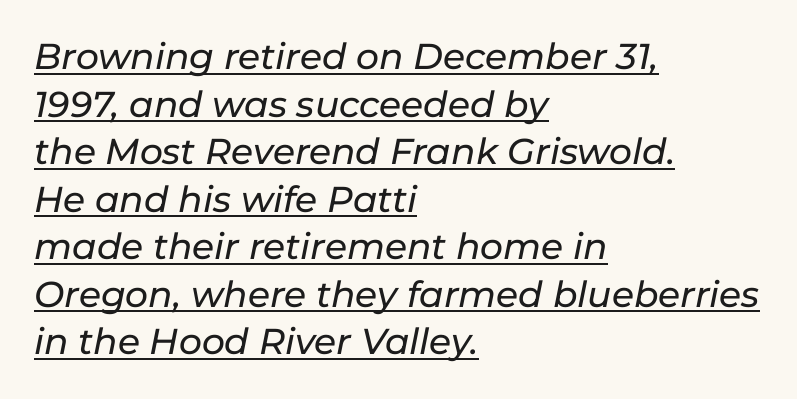
Q: Is the text italic (slanted)? A: Yes, it leans right by about 11 degrees.
Q: Is the text underlined? A: Yes.
Q: How is the paragraph aligned? A: Left-aligned.
Q: Is the spacing between letters normal or unusually wide? A: Normal.
Q: Is the spacing between lines tight, normal or loose? A: Normal.
Q: Width (condensed, normal, or wide)? A: Normal.
Q: Stroke contrast? A: Low.
Q: x-height? A: Medium.
Q: Monospaced? A: No.
